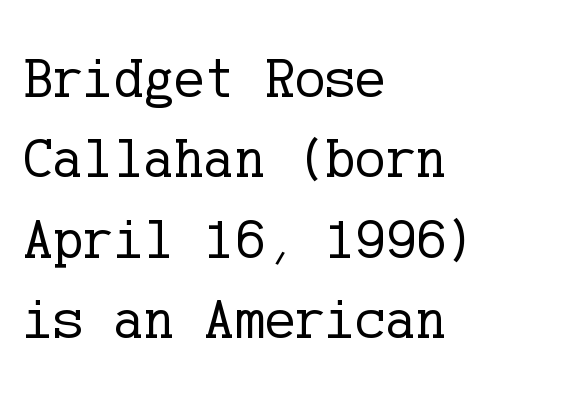
Line beginnings align vertically; line endings do not. Compared with a typical body face, this is equally light or lighter still. Do the letters lean? They stand straight. Horizontal bands of white between lines are of average thickness. The type family on display is of the serif kind. Students, note that the glyphs here touch the page at normal intervals.
